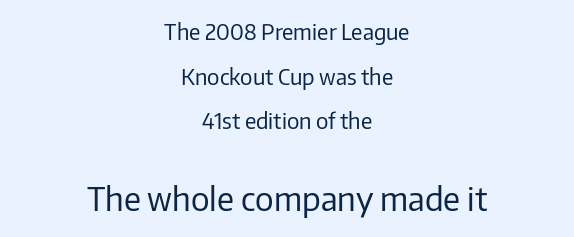
Q: Is the text bold? A: No.
Q: Is the text italic (slanted)? A: No, it is upright.
Q: Is the typeface a serif or a sans-serif typeface? A: Sans-serif.
Q: Is the text underlined? A: No.
Q: How is the paragraph aligned? A: Centered.
Q: Is the spacing between letters normal or unusually wide? A: Normal.
Q: Is the spacing between lines tight, normal or loose? A: Loose.
Q: Which block of text is set in a larger size, the first (top) or the second (bottom)? A: The second (bottom) one.
Q: Width (condensed, normal, or wide)? A: Normal.
Q: Stroke contrast? A: Low.
Q: x-height? A: Medium.
Q: Monospaced? A: No.
